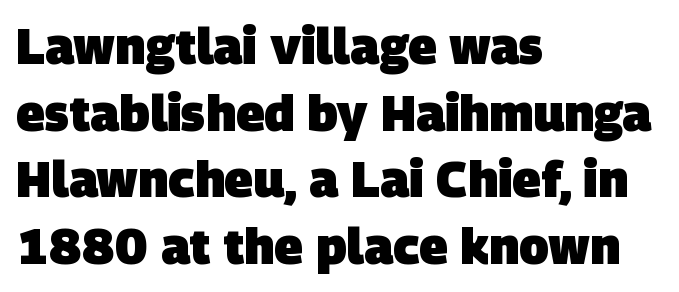
Q: Is the text bold? A: Yes.
Q: Is the typeface a serif or a sans-serif typeface? A: Sans-serif.
Q: Is the text underlined? A: No.
Q: How is the paragraph aligned? A: Left-aligned.
Q: Is the spacing between letters normal or unusually wide? A: Normal.
Q: Is the spacing between lines tight, normal or loose? A: Normal.
Q: Width (condensed, normal, or wide)? A: Normal.
Q: Stroke contrast? A: Low.
Q: x-height? A: Large.
Q: Monospaced? A: No.
